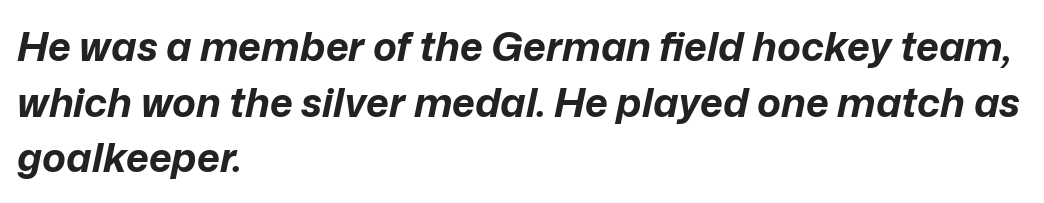
{"italic": "yes", "lean": "right", "slant_degrees": 12, "bold": "yes", "weight": "bold", "width": "normal", "stroke_contrast": "low", "x_height": "medium", "monospaced": "no", "underline": "no", "align": "left", "line_spacing": "normal", "line_spacing_ratio": 1.39, "letter_spacing": "normal", "letter_spacing_em": 0.0, "glyph_px": 40}
